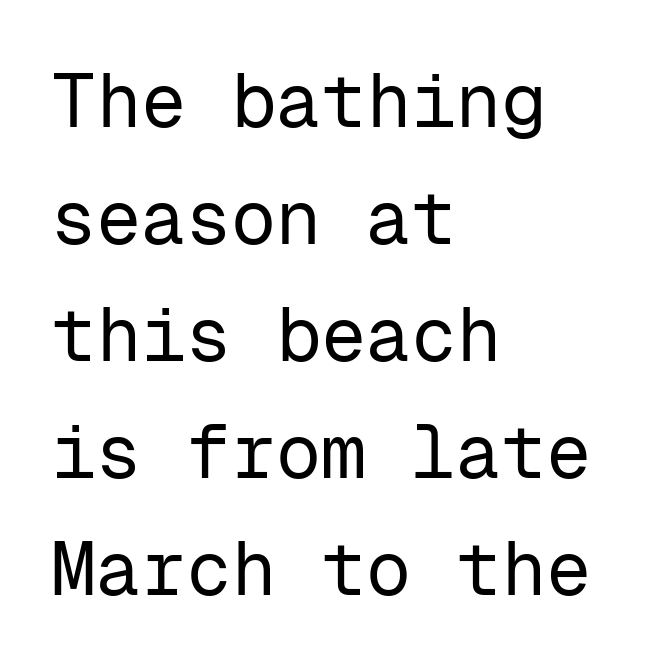
{"serif": "no", "italic": "no", "bold": "no", "weight": "regular", "width": "normal", "stroke_contrast": "low", "x_height": "medium", "monospaced": "yes", "underline": "no", "align": "left", "line_spacing": "normal", "line_spacing_ratio": 1.56, "letter_spacing": "normal", "letter_spacing_em": 0.0, "glyph_px": 75}
